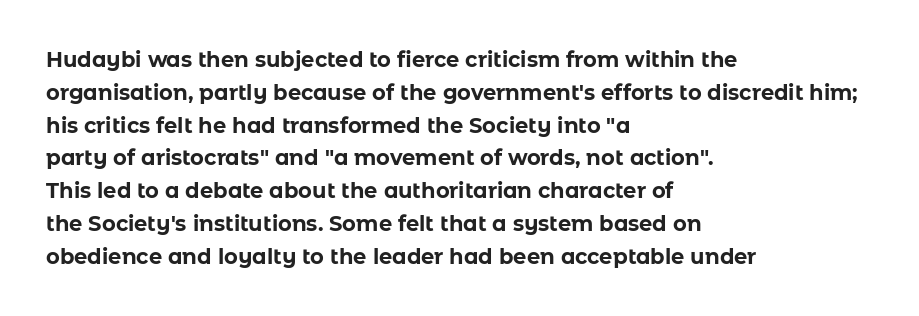
{"italic": "no", "bold": "yes", "underline": "no", "align": "left", "line_spacing": "normal", "line_spacing_ratio": 1.56, "letter_spacing": "normal", "letter_spacing_em": 0.0, "glyph_px": 21}
